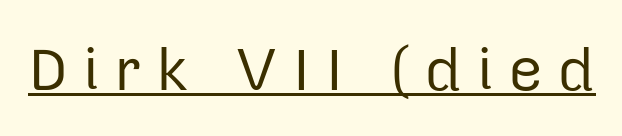
Q: Is the text bold? A: No.
Q: Is the text italic (slanted)? A: No, it is upright.
Q: Is the typeface a serif or a sans-serif typeface? A: Sans-serif.
Q: Is the text underlined? A: Yes.
Q: Is the spacing between letters normal or unusually wide? A: Unusually wide.
Q: Width (condensed, normal, or wide)? A: Normal.
Q: Stroke contrast? A: Low.
Q: x-height? A: Medium.
Q: Monospaced? A: No.
